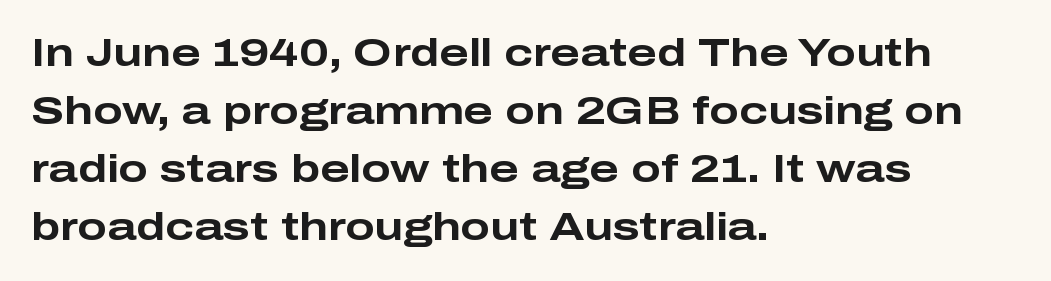
This block has exactly the height ordinary leading produces. The designer went with a sans here, leaving each stem footless. Nobody drew a line under any word here. Is this a fixed-width face? No — the glyphs have proportional, varying widths.
